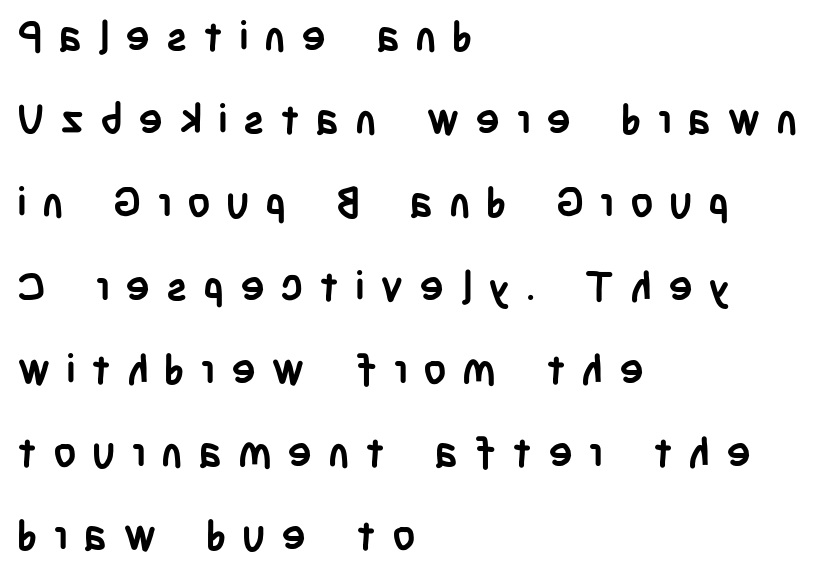
Q: Is the text bold? A: Yes.
Q: Is the text italic (slanted)? A: No, it is upright.
Q: Is the typeface a serif or a sans-serif typeface? A: Sans-serif.
Q: Is the text underlined? A: No.
Q: How is the paragraph aligned? A: Left-aligned.
Q: Is the spacing between letters normal or unusually wide? A: Unusually wide.
Q: Is the spacing between lines tight, normal or loose? A: Loose.
Q: Width (condensed, normal, or wide)? A: Condensed.
Q: Stroke contrast? A: Low.
Q: x-height? A: Large.
Q: Monospaced? A: No.
